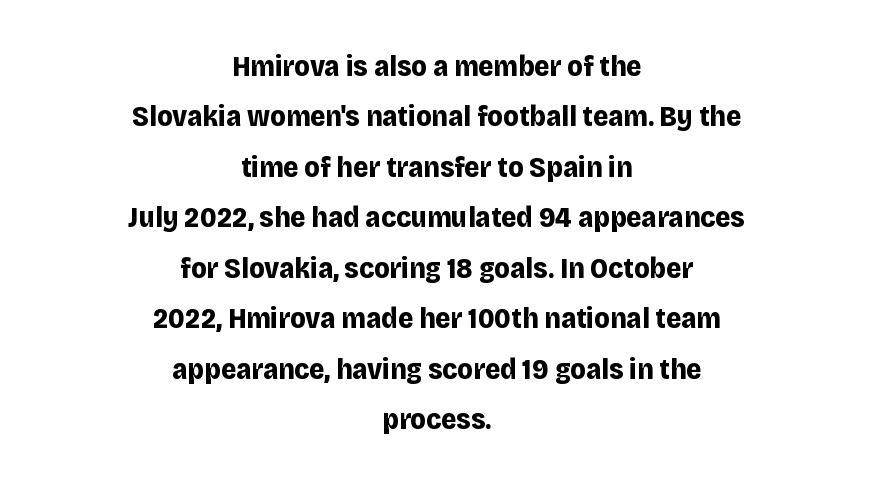
Q: Is the text bold? A: Yes.
Q: Is the text italic (slanted)? A: No, it is upright.
Q: Is the typeface a serif or a sans-serif typeface? A: Sans-serif.
Q: Is the text underlined? A: No.
Q: How is the paragraph aligned? A: Centered.
Q: Is the spacing between letters normal or unusually wide? A: Normal.
Q: Width (condensed, normal, or wide)? A: Normal.
Q: Stroke contrast? A: Low.
Q: x-height? A: Large.
Q: Monospaced? A: No.
